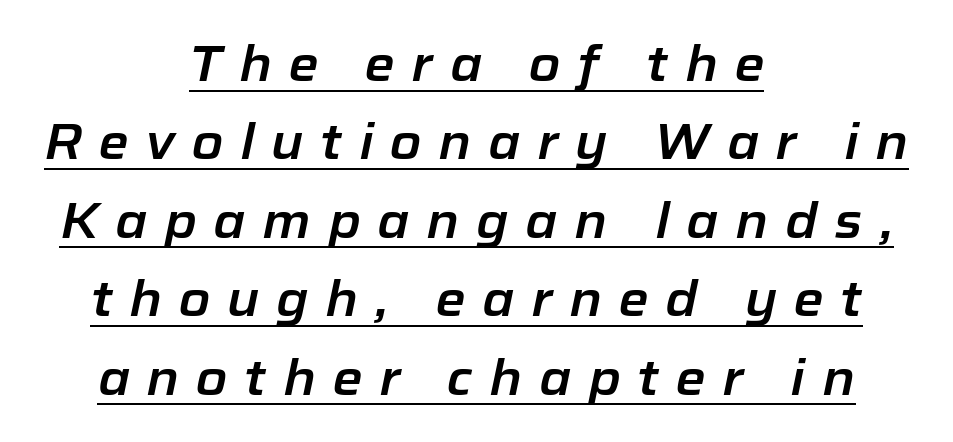
Q: Is the text italic (slanted)? A: Yes, it leans right by about 12 degrees.
Q: Is the text underlined? A: Yes.
Q: How is the paragraph aligned? A: Centered.
Q: Is the spacing between letters normal or unusually wide? A: Unusually wide.
Q: Is the spacing between lines tight, normal or loose? A: Normal.
Q: Width (condensed, normal, or wide)? A: Normal.
Q: Stroke contrast? A: Low.
Q: x-height? A: Medium.
Q: Monospaced? A: No.
